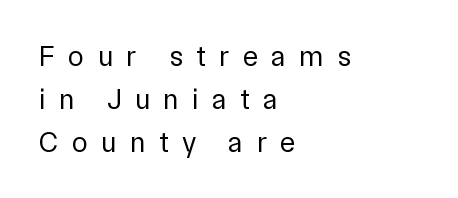
{"serif": "no", "italic": "no", "bold": "no", "weight": "regular", "width": "normal", "stroke_contrast": "low", "x_height": "medium", "monospaced": "no", "underline": "no", "align": "left", "line_spacing": "normal", "line_spacing_ratio": 1.48, "letter_spacing": "wide", "letter_spacing_em": 0.46, "glyph_px": 29}
